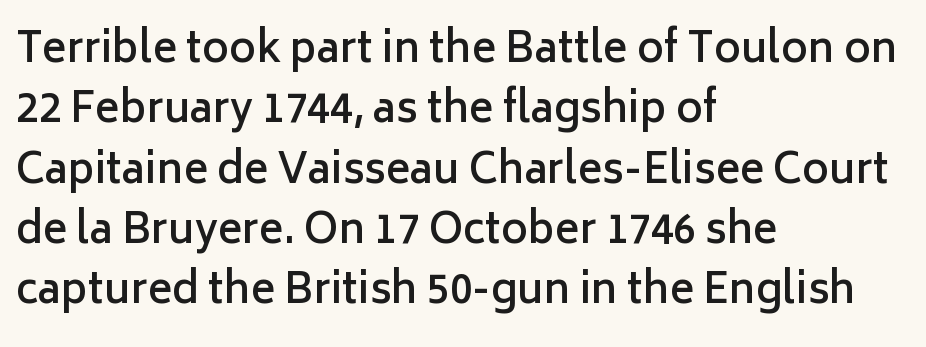
{"serif": "no", "italic": "no", "bold": "semi", "weight": "semibold", "width": "normal", "stroke_contrast": "low", "x_height": "medium", "monospaced": "no", "underline": "no", "align": "left", "line_spacing": "normal", "line_spacing_ratio": 1.47, "letter_spacing": "normal", "letter_spacing_em": 0.0, "glyph_px": 41}
